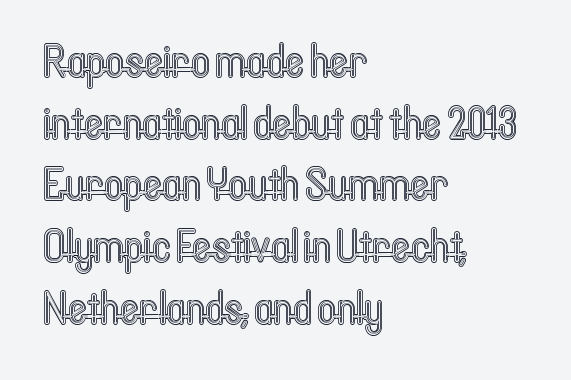
{"italic": "no", "width": "condensed", "x_height": "medium", "monospaced": "no", "underline": "no", "align": "left", "line_spacing": "normal", "line_spacing_ratio": 1.34, "letter_spacing": "normal", "letter_spacing_em": 0.0, "glyph_px": 46}
